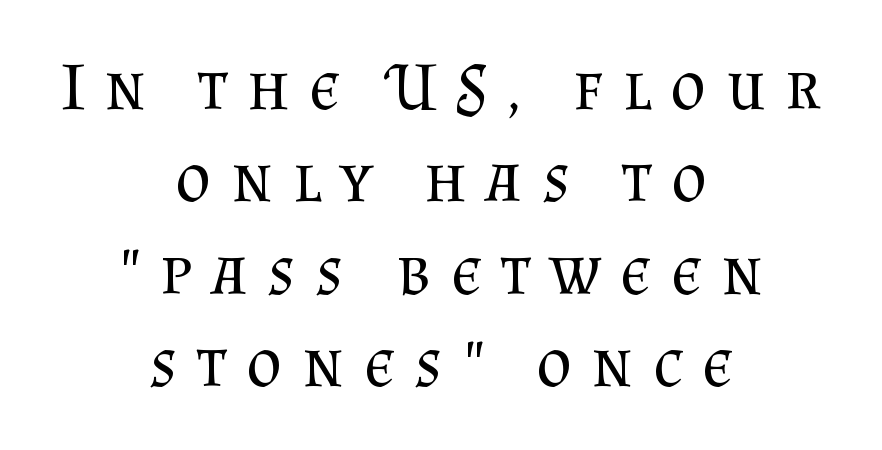
Q: Is the text bold? A: No.
Q: Is the text italic (slanted)? A: No, it is upright.
Q: Is the typeface a serif or a sans-serif typeface? A: Serif.
Q: Is the text underlined? A: No.
Q: How is the paragraph aligned? A: Centered.
Q: Is the spacing between letters normal or unusually wide? A: Unusually wide.
Q: Is the spacing between lines tight, normal or loose? A: Normal.
Q: Width (condensed, normal, or wide)? A: Normal.
Q: Stroke contrast? A: Medium.
Q: x-height? A: Small.
Q: Monospaced? A: No.
